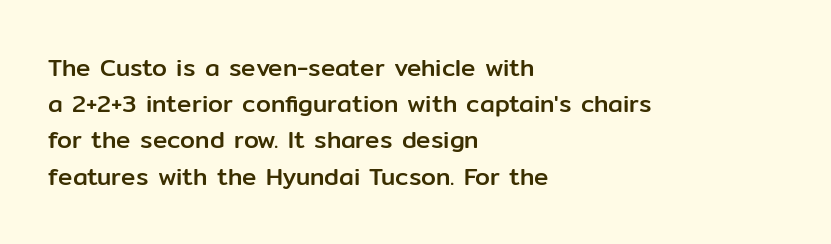
The image shows 24 px text type, upright; set left-aligned, normal line spacing (1.51x), normal letter spacing, not underlined.
